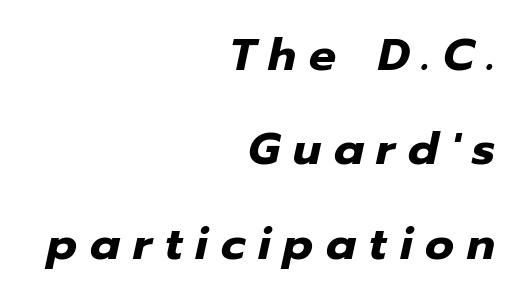
Every letter is thick-stroked: bold, no question. Do the characters align in a grid? No, the font is proportional. Does the leading feel generous? Absolutely, it's lavish. Words float on clear page, feet unadorned. This rendering widens character spacing well past its baseline value.
